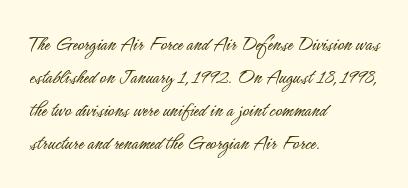
{"bold": "no", "underline": "no", "align": "left", "line_spacing": "normal", "line_spacing_ratio": 1.5, "letter_spacing": "normal", "letter_spacing_em": 0.0, "glyph_px": 22}
